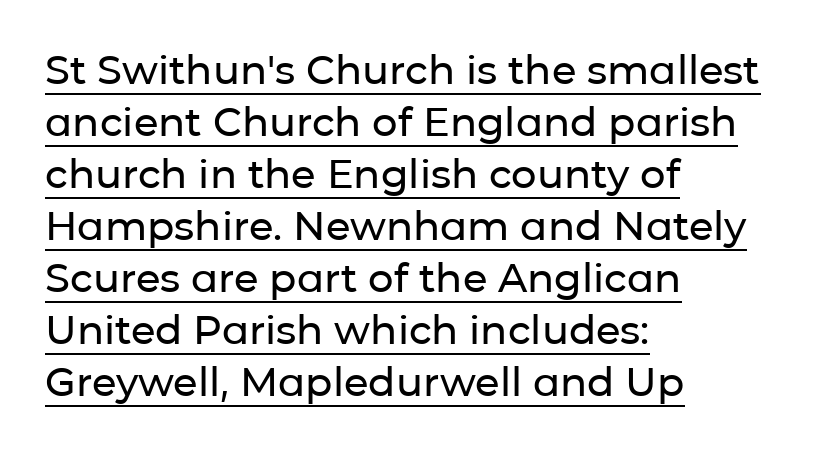
Horizontal alignment here is leftward, the default for most running prose. Notice how descenders clear the ascenders below comfortably — that's standard leading. The horizontal fit of the characters is conventional and even. This sample uses an upright cut, with every glyph sitting square on the baseline.
